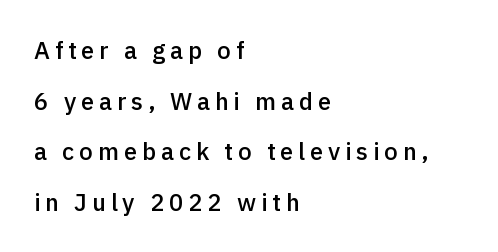
{"italic": "no", "bold": "semi", "underline": "no", "align": "left", "line_spacing": "loose", "line_spacing_ratio": 2.11, "letter_spacing": "wide", "letter_spacing_em": 0.2, "glyph_px": 24}
